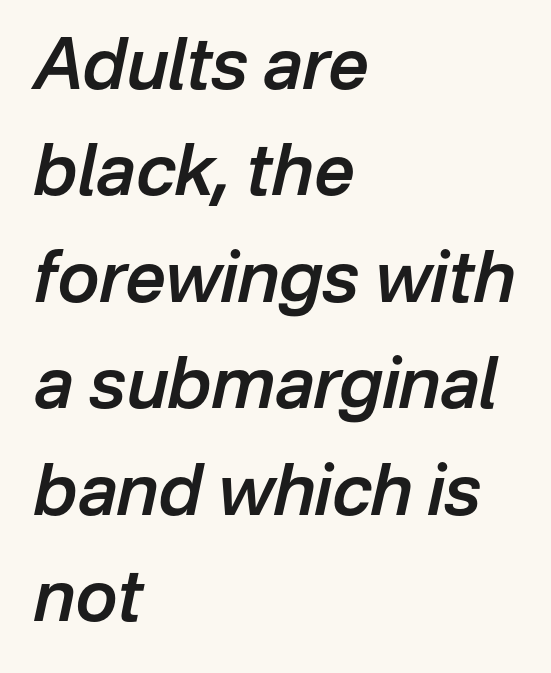
Any mark beneath the type? The region is blank. Style check: oblique. Spacing between characters is what you'd get straight out of the box. Stems and bowls a touch heavier than normal — semibold. These lines sit exactly where default settings would place them.
